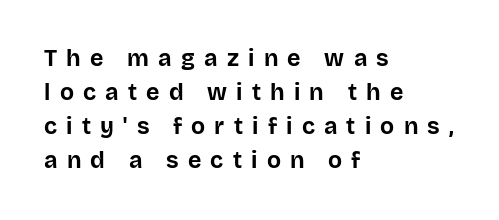
{"italic": "no", "bold": "yes", "underline": "no", "align": "left", "line_spacing": "normal", "line_spacing_ratio": 1.48, "letter_spacing": "wide", "letter_spacing_em": 0.4, "glyph_px": 23}
